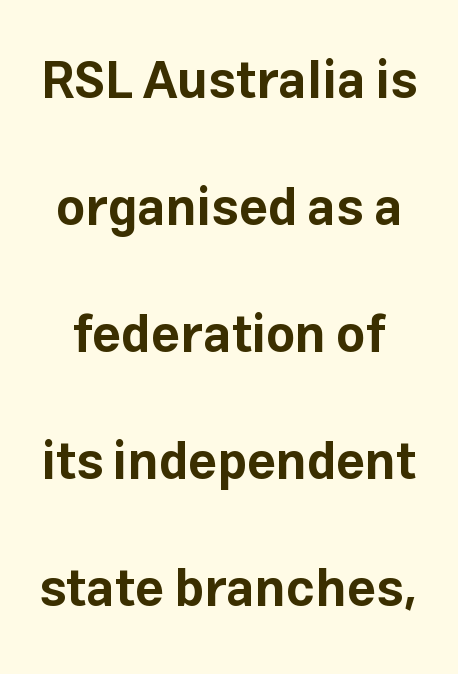
{"serif": "no", "italic": "no", "bold": "yes", "weight": "bold", "width": "normal", "stroke_contrast": "low", "x_height": "medium", "monospaced": "no", "underline": "no", "line_spacing": "loose", "line_spacing_ratio": 2.49, "letter_spacing": "normal", "letter_spacing_em": 0.0, "glyph_px": 51}
